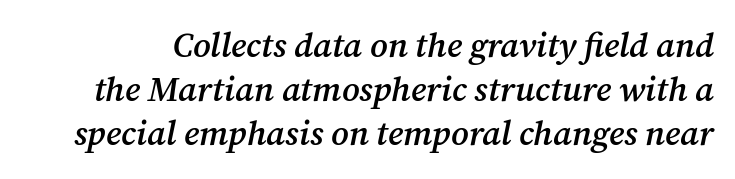
Nothing unusual about the tracking: characters are spaced as the font intends. Plain, unruled lines of type. Is this a sans? No — the strokes have serifs. These words are printed semibold, heavier than regular yet not bold. Here the designer chose a conventional face with non-uniform glyph widths.
